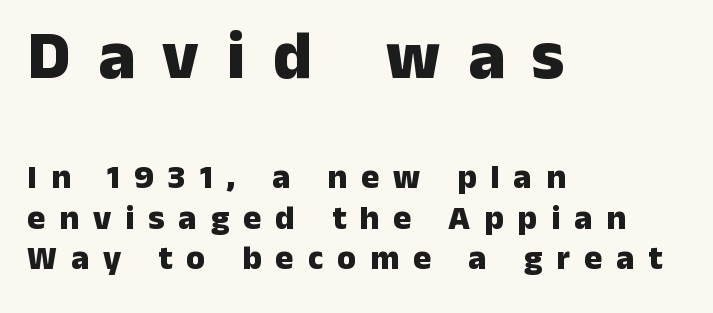
The image shows 68 px heavy sans-serif type, upright; set left-aligned, line spacing 1.19x, unusually wide letter spacing (+0.41 em), not underlined; the first (top) block is 2.0x larger; low stroke contrast and a medium x-height.
